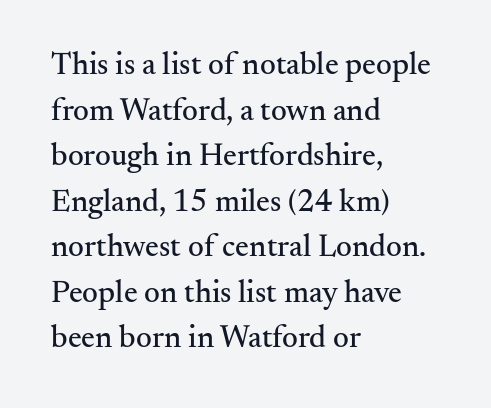
The image shows 31 px serif type, upright; set left-aligned, normal line spacing (1.47x), normal letter spacing, not underlined; medium stroke contrast and a small x-height.
